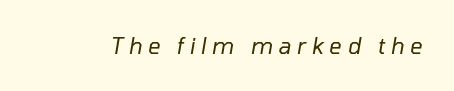
Words float on clear page, feet unadorned. The typesetting does not lean heavy: it is not bold. Italic? Definitely — the glyphs are oblique. Observe the wide spacing: letters keep a clear distance from each other.
